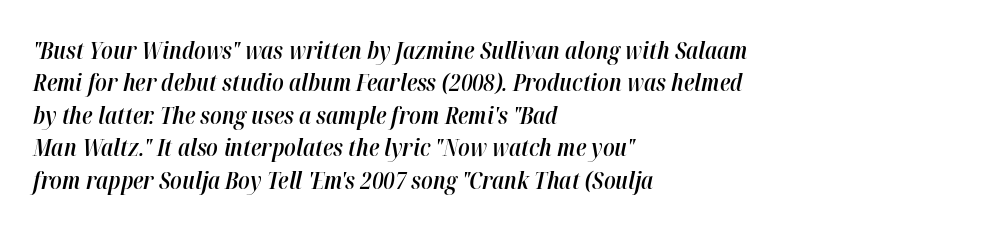
{"italic": "yes", "lean": "right", "slant_degrees": 12, "bold": "semi", "underline": "no", "align": "left", "line_spacing": "normal", "line_spacing_ratio": 1.35, "letter_spacing": "normal", "letter_spacing_em": 0.0, "glyph_px": 24}
